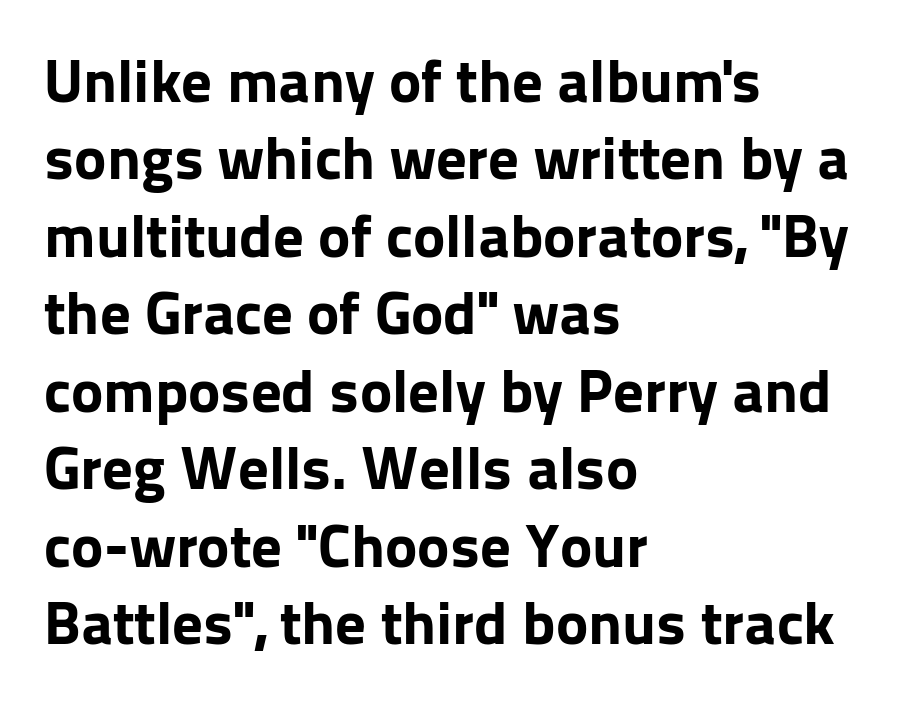
The passage is arranged the way most books set body copy — flush left. Typographically, this falls in the sans-serif category. Heavy, bold letterforms. The space directly below the letters is spotless. Characters follow at the spacing the type designer built in. These lines were composed using upright roman letters.
